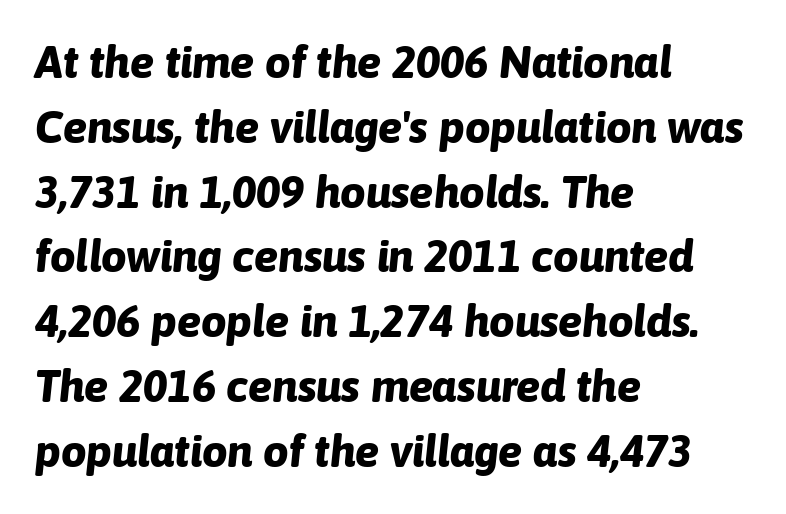
The leading is moderate, giving the passage an even texture. The gaps between neighbouring characters are ordinary and unremarkable. Looking at the ascenders, they clearly lean. Do the characters align in a grid? No, the font is proportional.
